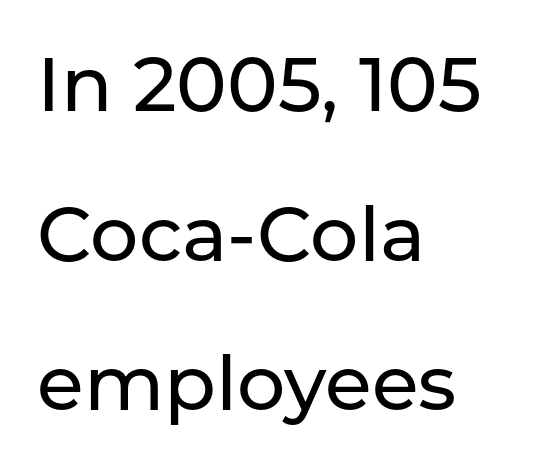
Q: Is the text italic (slanted)? A: No, it is upright.
Q: Is the typeface a serif or a sans-serif typeface? A: Sans-serif.
Q: Is the text underlined? A: No.
Q: How is the paragraph aligned? A: Left-aligned.
Q: Is the spacing between letters normal or unusually wide? A: Normal.
Q: Is the spacing between lines tight, normal or loose? A: Loose.
Q: Width (condensed, normal, or wide)? A: Normal.
Q: Stroke contrast? A: Low.
Q: x-height? A: Medium.
Q: Monospaced? A: No.
